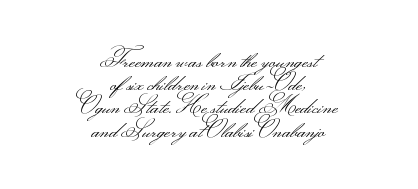
Q: Is the text bold? A: No.
Q: Is the text italic (slanted)? A: Yes.
Q: Is the text underlined? A: No.
Q: How is the paragraph aligned? A: Centered.
Q: Is the spacing between letters normal or unusually wide? A: Normal.
Q: Is the spacing between lines tight, normal or loose? A: Tight.
